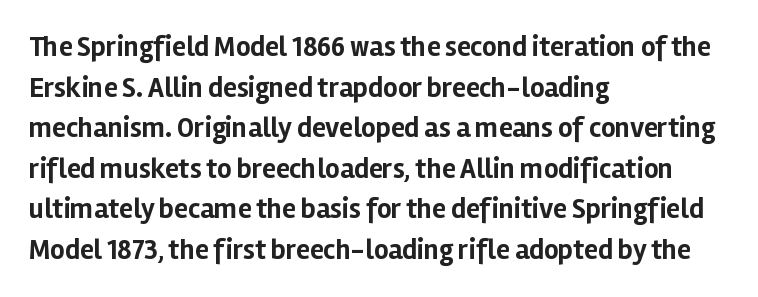
Q: Is the text bold? A: Yes.
Q: Is the text italic (slanted)? A: No, it is upright.
Q: Is the typeface a serif or a sans-serif typeface? A: Sans-serif.
Q: Is the text underlined? A: No.
Q: How is the paragraph aligned? A: Left-aligned.
Q: Is the spacing between letters normal or unusually wide? A: Normal.
Q: Is the spacing between lines tight, normal or loose? A: Normal.
Q: Width (condensed, normal, or wide)? A: Normal.
Q: Stroke contrast? A: Low.
Q: x-height? A: Medium.
Q: Monospaced? A: No.
